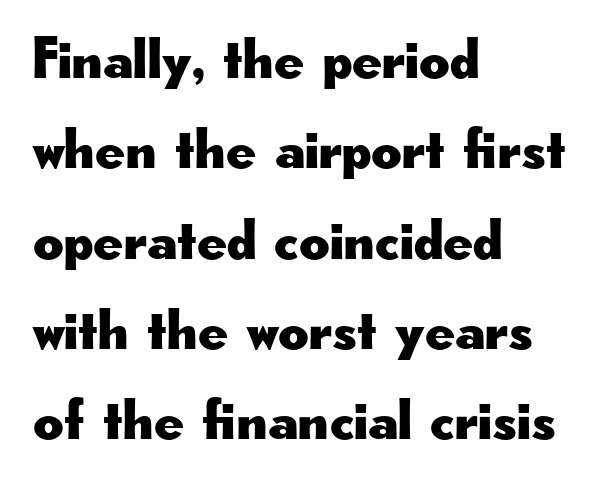
The image shows 59 px wide sans-serif type, upright; set left-aligned, normal line spacing (1.53x), normal letter spacing, not underlined; low stroke contrast and a small x-height.
